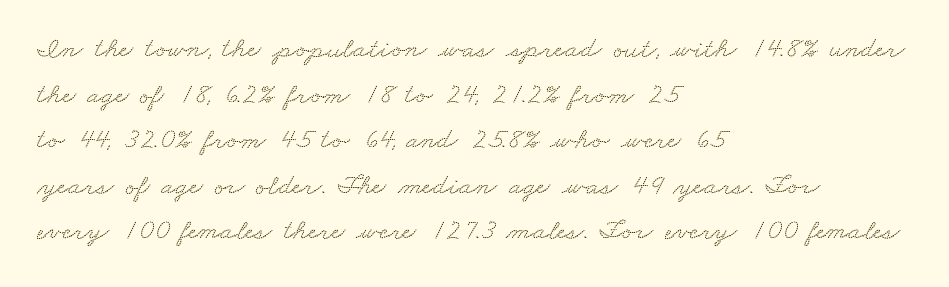
The image shows 29 px wide serif type; set left-aligned, normal line spacing (1.57x), normal letter spacing, not underlined; low stroke contrast and a small x-height.
